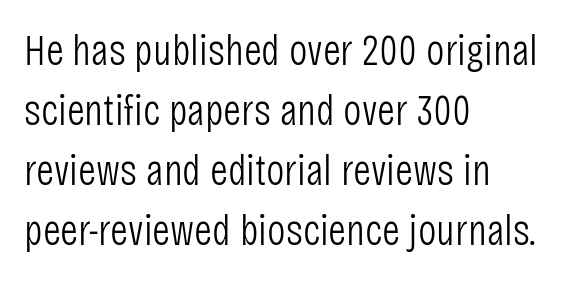
Q: Is the text bold? A: No.
Q: Is the text italic (slanted)? A: No, it is upright.
Q: Is the typeface a serif or a sans-serif typeface? A: Sans-serif.
Q: Is the text underlined? A: No.
Q: How is the paragraph aligned? A: Left-aligned.
Q: Is the spacing between letters normal or unusually wide? A: Normal.
Q: Is the spacing between lines tight, normal or loose? A: Normal.
Q: Width (condensed, normal, or wide)? A: Condensed.
Q: Stroke contrast? A: Low.
Q: x-height? A: Large.
Q: Monospaced? A: No.
